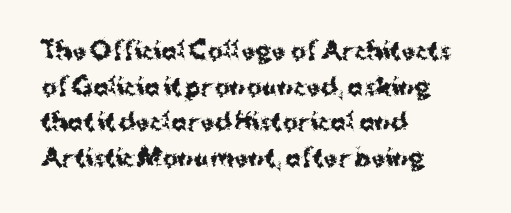
The image shows 23 px bold type, upright; set left-aligned, normal line spacing (1.55x), normal letter spacing, not underlined.
